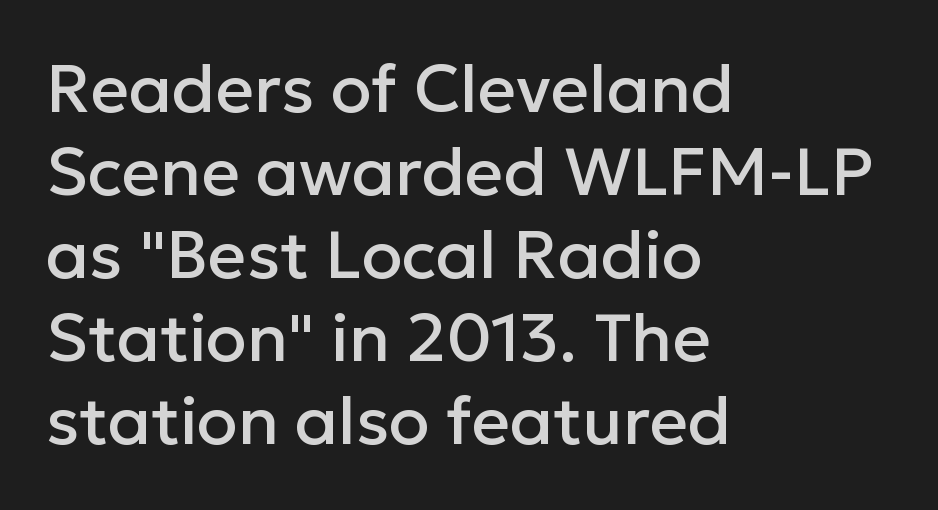
Rendered with straight, roman letterforms. Descender tails drop into unmarked territory. Look at the tracking — it's just the regular setting, nothing added. Think of a printed novel: that variable character pitch is what you see here. Nope, no serifs anywhere on these letters. In CSS terms this would be text-align: left.
